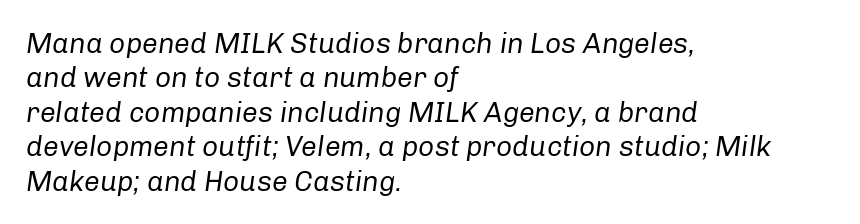
Words appear dense and cohesive because spacing is normal. Is this a heavy cut? Hardly; it is regular or lighter. The passage shown is typed in a proportional face where columns would drift. Horizontal alignment here is leftward, the default for most running prose. Looking at the ascenders, they clearly lean.
